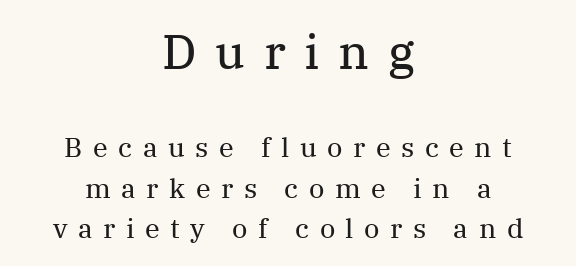
Words appear elongated and porous because spacing is wide. This rendering employs a face with finishing strokes, i.e., a serif. The passage shown begins with its larger block and ends with its smaller one. A typesetter would call this leading conventional body-copy spacing. Type without underlining. Upright lettering throughout.
